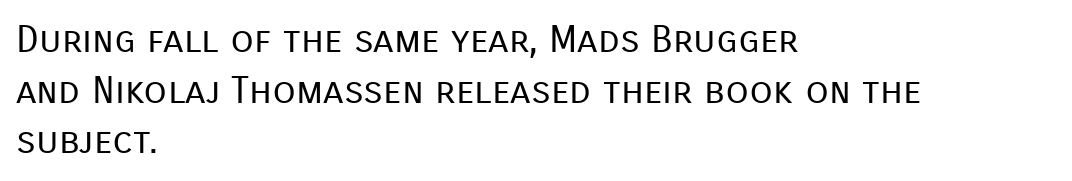
{"serif": "no", "italic": "no", "bold": "no", "weight": "regular", "width": "normal", "stroke_contrast": "low", "x_height": "medium", "monospaced": "no", "underline": "no", "align": "left", "line_spacing": "normal", "line_spacing_ratio": 1.33, "letter_spacing": "normal", "letter_spacing_em": 0.0, "glyph_px": 38}
